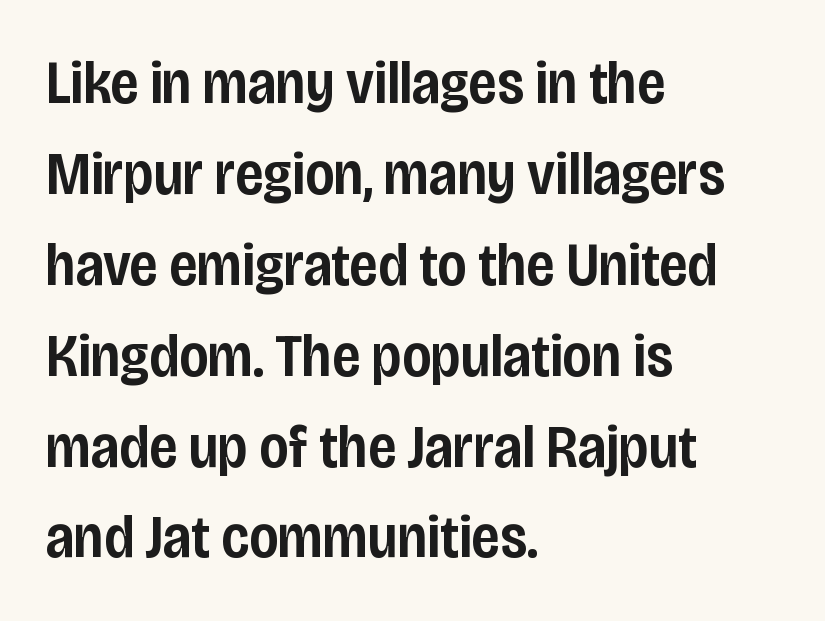
The strokes are fattened partway — semibold, not bold. This is roman type, the default non-slanted kind. Horizontally, the lines are justified to the leading edge only. Descender tails drop into unmarked territory.
